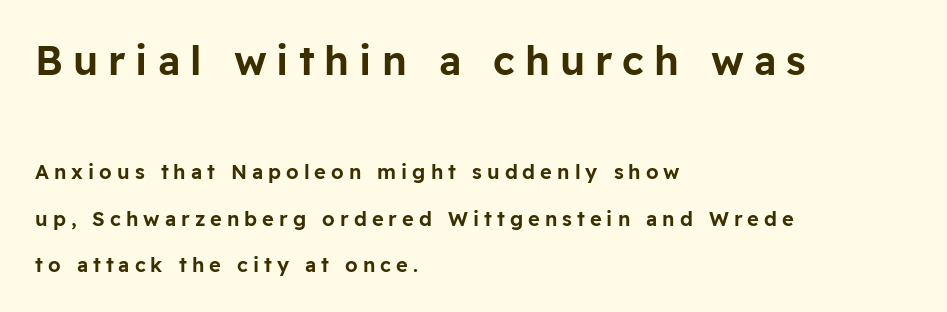
This layout puts the oversized block above and the modest block below. Ascenders rise straight up at ninety degrees. You could only call the tracking loose — the letters float apart. A sans-serif font was chosen for this passage.
